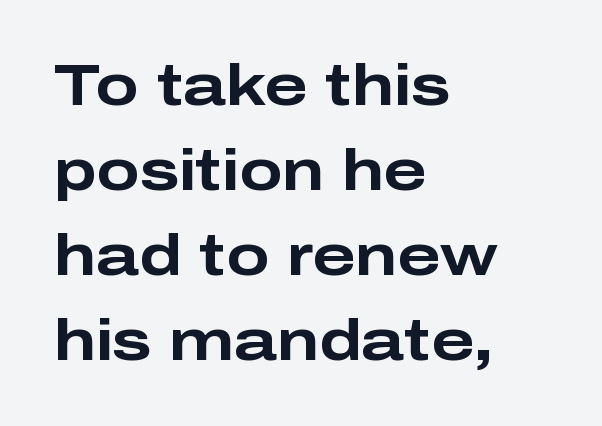
Q: Is the text bold? A: Yes.
Q: Is the text italic (slanted)? A: No, it is upright.
Q: Is the typeface a serif or a sans-serif typeface? A: Sans-serif.
Q: Is the text underlined? A: No.
Q: How is the paragraph aligned? A: Left-aligned.
Q: Is the spacing between letters normal or unusually wide? A: Normal.
Q: Is the spacing between lines tight, normal or loose? A: Normal.
Q: Width (condensed, normal, or wide)? A: Wide.
Q: Stroke contrast? A: Low.
Q: x-height? A: Medium.
Q: Monospaced? A: No.
